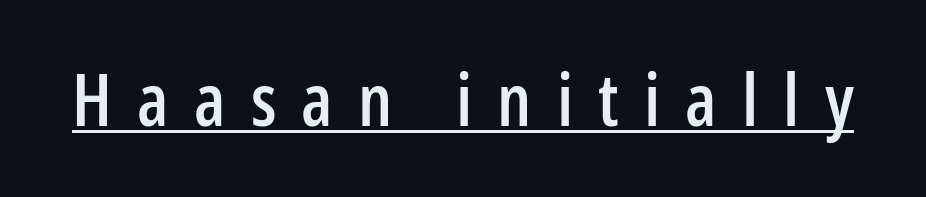
Unlike a traditional serif, this face leaves its strokes unadorned. Emphasis is given by a line drawn under the lettering. Italic? Not at all — the glyphs are vertical. The line texture is sparse and dotted thanks to wide tracking. Do the characters align in a grid? No, the font is proportional.
